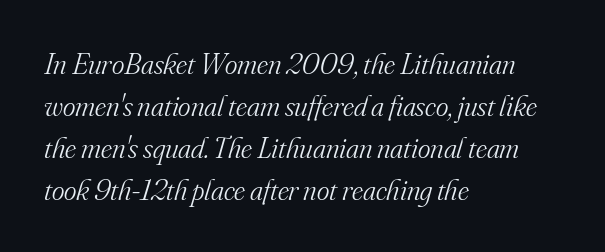
Q: Is the text bold? A: No.
Q: Is the text italic (slanted)? A: Yes, it leans right by about 16 degrees.
Q: Is the typeface a serif or a sans-serif typeface? A: Serif.
Q: Is the text underlined? A: No.
Q: How is the paragraph aligned? A: Left-aligned.
Q: Is the spacing between letters normal or unusually wide? A: Normal.
Q: Is the spacing between lines tight, normal or loose? A: Normal.
Q: Width (condensed, normal, or wide)? A: Normal.
Q: Stroke contrast? A: Medium.
Q: x-height? A: Small.
Q: Monospaced? A: No.
